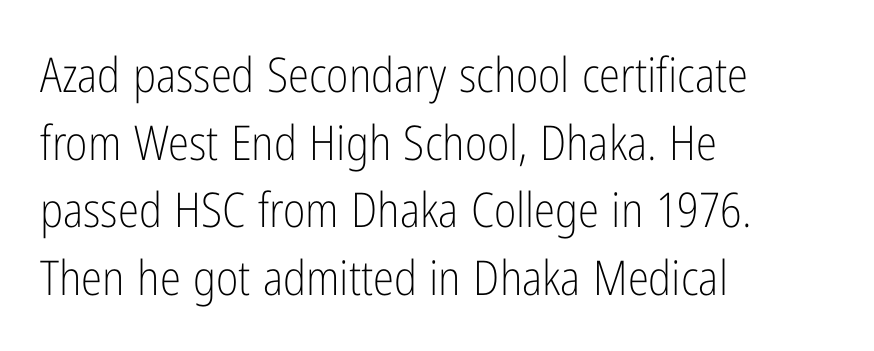
What's the leading like? Ordinary, nothing unusual. What stands out about the letter spacing? Nothing — it is the standard amount. Reading down the block, your eye returns to a fixed left position each line. Descenders hang freely into open space.
